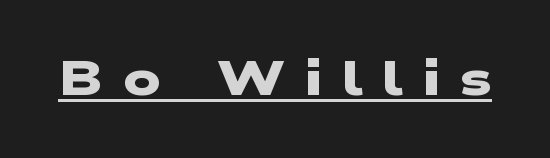
The characters display no serif detailing; their extremities are plain. You could only call the tracking loose — the letters float apart. Does the weight exceed regular? Yes, all the way to bold. The glyphs are accompanied by a horizontal stroke just below them. Each letter keeps its own natural width here, so spacing adapts to shape.
